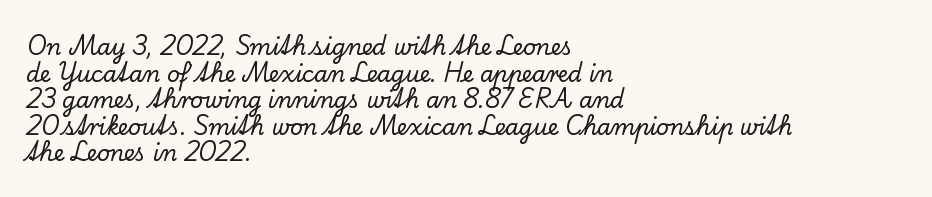
{"underline": "no", "align": "left", "line_spacing_ratio": 1.21, "letter_spacing": "normal", "letter_spacing_em": 0.0, "glyph_px": 22}
